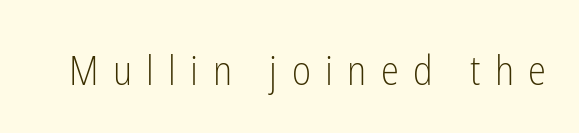
The image shows 41 px light, condensed sans-serif type, upright; set unusually wide letter spacing (+0.35 em), not underlined; low stroke contrast and a medium x-height.
